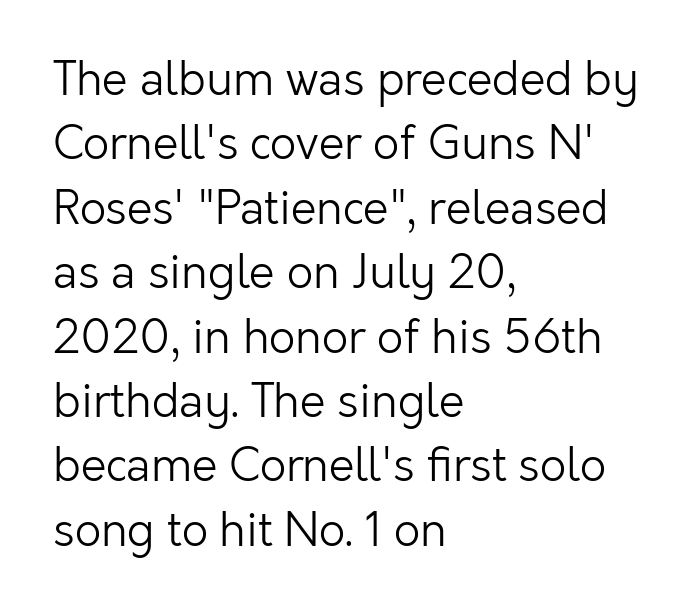
Q: Is the text bold? A: No.
Q: Is the text italic (slanted)? A: No, it is upright.
Q: Is the typeface a serif or a sans-serif typeface? A: Sans-serif.
Q: Is the text underlined? A: No.
Q: How is the paragraph aligned? A: Left-aligned.
Q: Is the spacing between letters normal or unusually wide? A: Normal.
Q: Is the spacing between lines tight, normal or loose? A: Normal.
Q: Width (condensed, normal, or wide)? A: Normal.
Q: Stroke contrast? A: Low.
Q: x-height? A: Medium.
Q: Monospaced? A: No.
